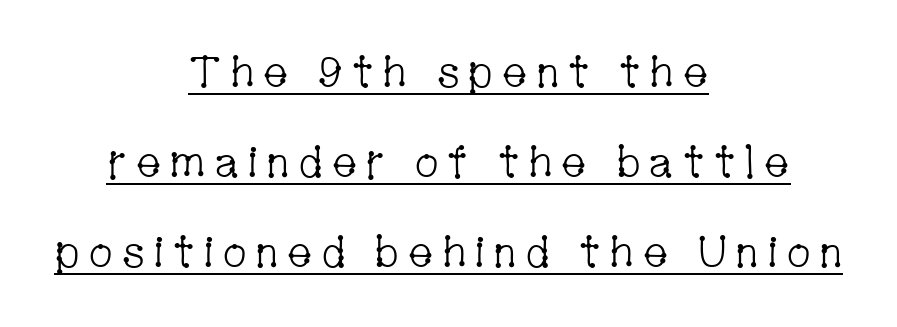
Q: Is the text bold? A: No.
Q: Is the text italic (slanted)? A: No, it is upright.
Q: Is the typeface a serif or a sans-serif typeface? A: Serif.
Q: Is the text underlined? A: Yes.
Q: How is the paragraph aligned? A: Centered.
Q: Is the spacing between lines tight, normal or loose? A: Loose.
Q: Width (condensed, normal, or wide)? A: Condensed.
Q: Stroke contrast? A: Low.
Q: x-height? A: Medium.
Q: Monospaced? A: No.
